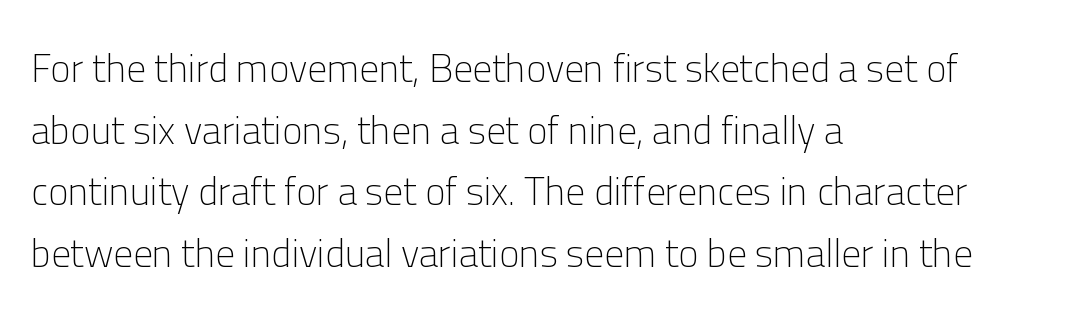
Q: Is the text bold? A: No.
Q: Is the text italic (slanted)? A: No, it is upright.
Q: Is the typeface a serif or a sans-serif typeface? A: Sans-serif.
Q: Is the text underlined? A: No.
Q: How is the paragraph aligned? A: Left-aligned.
Q: Is the spacing between letters normal or unusually wide? A: Normal.
Q: Is the spacing between lines tight, normal or loose? A: Normal.
Q: Width (condensed, normal, or wide)? A: Normal.
Q: Stroke contrast? A: Low.
Q: x-height? A: Medium.
Q: Monospaced? A: No.
